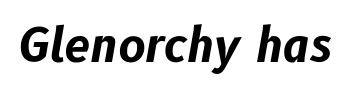
{"italic": "yes", "lean": "right", "slant_degrees": 10, "bold": "yes", "weight": "bold", "width": "normal", "stroke_contrast": "low", "x_height": "medium", "monospaced": "no", "underline": "no", "letter_spacing": "normal", "letter_spacing_em": 0.0, "glyph_px": 46}
